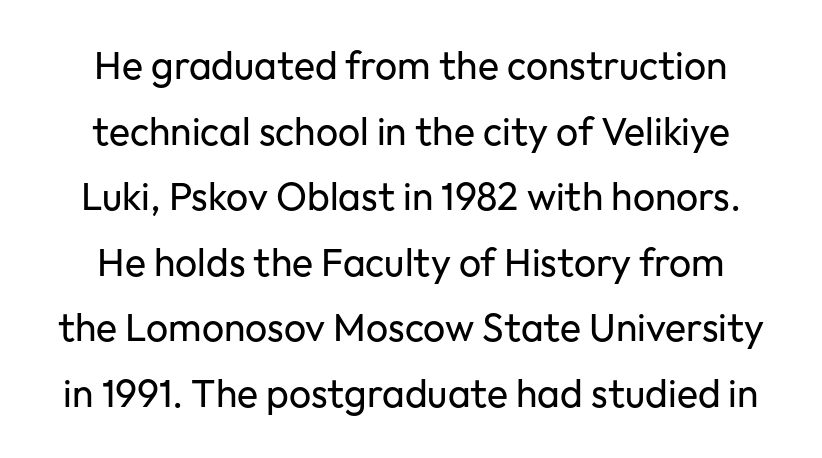
The image shows 39 px regular-weight sans-serif type, upright; set normal line spacing (1.68x), normal letter spacing, not underlined; low stroke contrast and a medium x-height.
